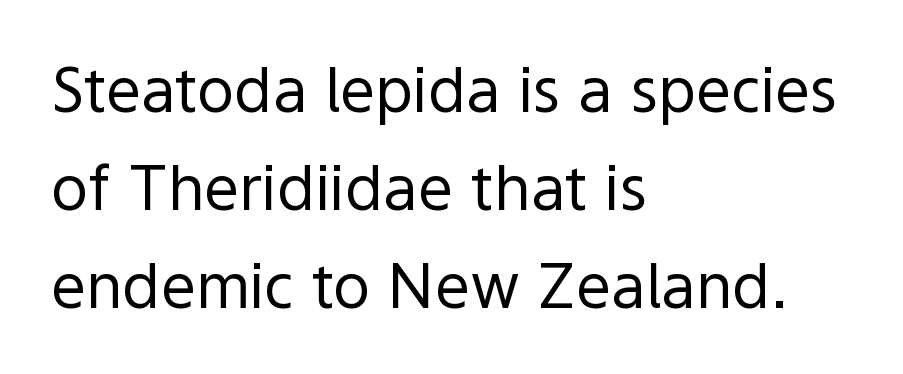
Q: Is the text bold? A: No.
Q: Is the text italic (slanted)? A: No, it is upright.
Q: Is the typeface a serif or a sans-serif typeface? A: Sans-serif.
Q: Is the text underlined? A: No.
Q: How is the paragraph aligned? A: Left-aligned.
Q: Is the spacing between letters normal or unusually wide? A: Normal.
Q: Is the spacing between lines tight, normal or loose? A: Normal.
Q: Width (condensed, normal, or wide)? A: Normal.
Q: x-height? A: Medium.
Q: Monospaced? A: No.
